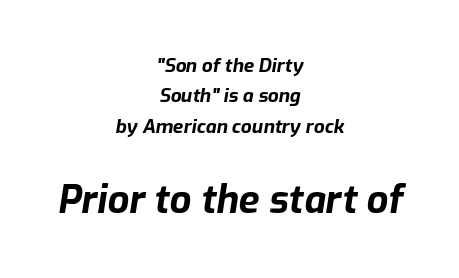
{"italic": "yes", "lean": "right", "slant_degrees": 9, "bold": "yes", "weight": "bold", "width": "normal", "stroke_contrast": "low", "x_height": "medium", "monospaced": "no", "underline": "no", "align": "center", "line_spacing": "normal", "line_spacing_ratio": 1.6, "letter_spacing": "normal", "letter_spacing_em": 0.0, "larger_block": "second", "size_ratio": 2.0, "glyph_px": 38}
